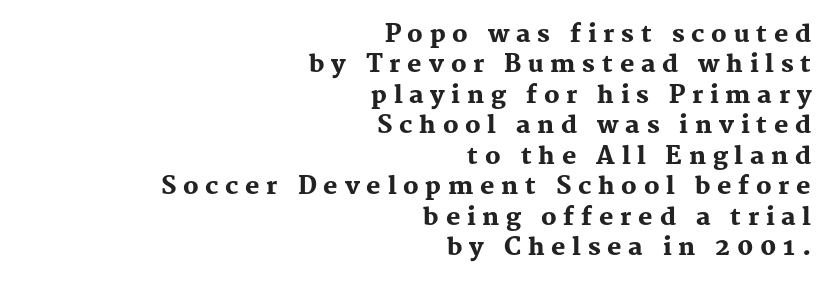
Every character sits straight up, as roman type does. The lines are quadded right. The foot of each line stays bare and open. These lines sit exactly where default settings would place them. Is the type bold? Yes — the strokes are clearly thick and heavy. Spacing between characters has been opened up far beyond the box default.
